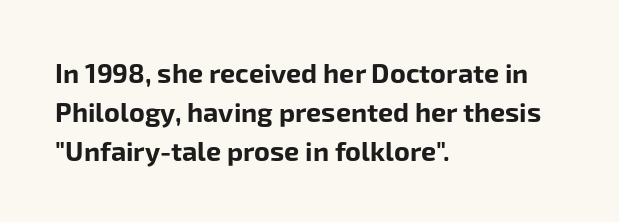
Q: Is the text bold? A: Yes.
Q: Is the text italic (slanted)? A: No, it is upright.
Q: Is the text underlined? A: No.
Q: How is the paragraph aligned? A: Left-aligned.
Q: Is the spacing between letters normal or unusually wide? A: Normal.
Q: Is the spacing between lines tight, normal or loose? A: Normal.
